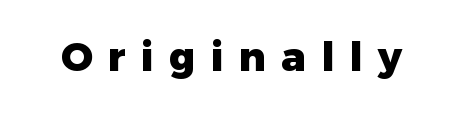
The image shows 40 px heavy sans-serif type, upright; set unusually wide letter spacing (+0.38 em), not underlined; low stroke contrast and a medium x-height.
